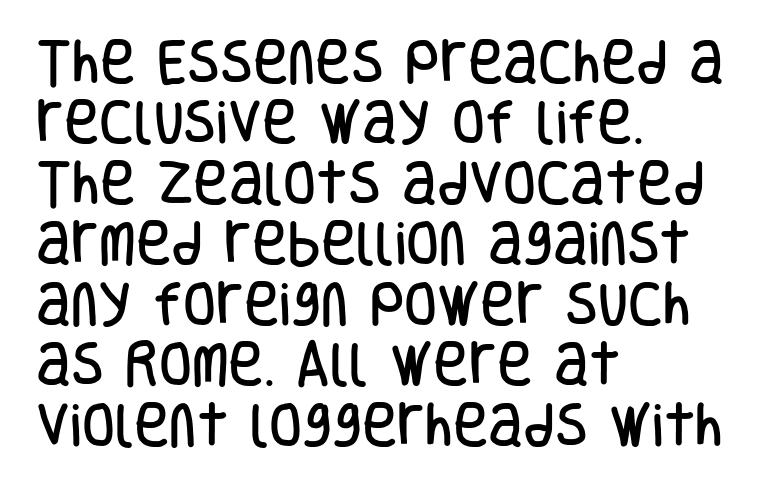
Q: Is the text italic (slanted)? A: No, it is upright.
Q: Is the typeface a serif or a sans-serif typeface? A: Sans-serif.
Q: Is the text underlined? A: No.
Q: How is the paragraph aligned? A: Left-aligned.
Q: Is the spacing between letters normal or unusually wide? A: Normal.
Q: Is the spacing between lines tight, normal or loose? A: Normal.
Q: Width (condensed, normal, or wide)? A: Condensed.
Q: Stroke contrast? A: Low.
Q: x-height? A: Large.
Q: Monospaced? A: No.
